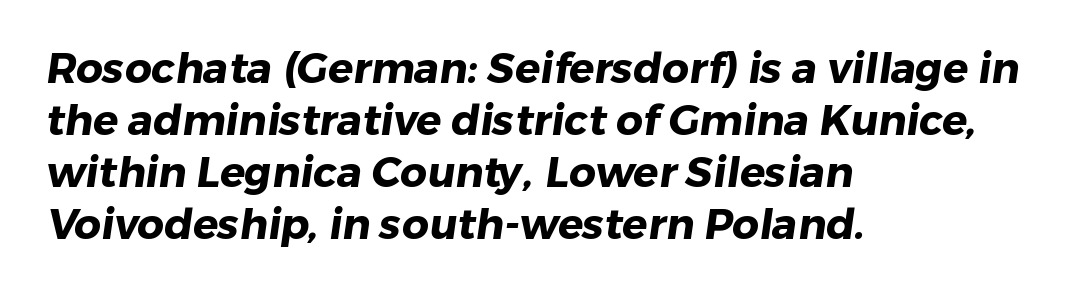
This rendering employs a face without finishing strokes, i.e., a sans-serif. Weight check: bold — yes, fully. Descenders are the only things crossing below the line. Character widths vary here, with narrow letters taking less room than wide ones.
